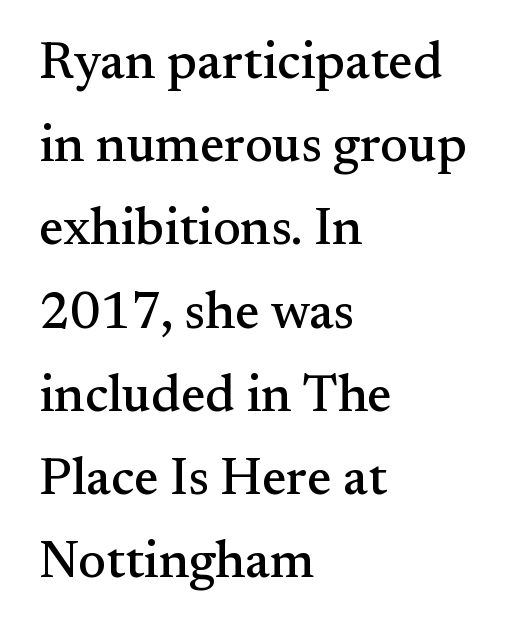
{"serif": "yes", "italic": "no", "width": "normal", "stroke_contrast": "medium", "x_height": "small", "monospaced": "no", "underline": "no", "align": "left", "line_spacing": "normal", "line_spacing_ratio": 1.6, "letter_spacing": "normal", "letter_spacing_em": 0.0, "glyph_px": 52}
